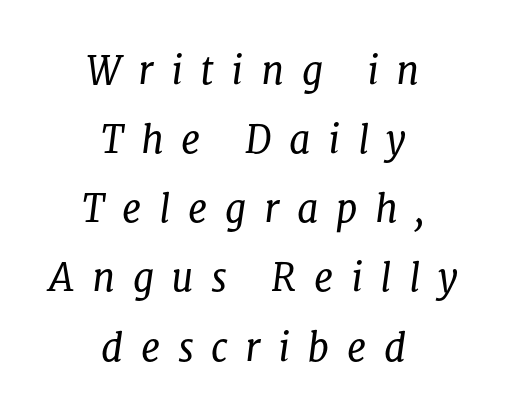
Stems and bowls with no extra thickness — not bold. Short and long lines alike share a common midpoint. Short note: letters widely spaced. Nobody drew a line under any word here. Emphasis-style slanted type is in use. You can tell from the footed stems that serif type was used.
